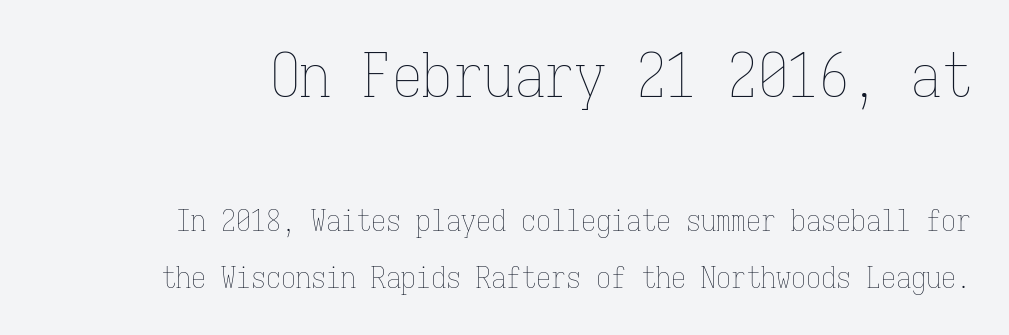
Descenders hang freely into open space. Every stem runs plumb, perpendicular to the baseline. Stems here are at most as thick as an everyday book face. Is this a fixed-width face? Yes — each glyph sits in an identical cell.
